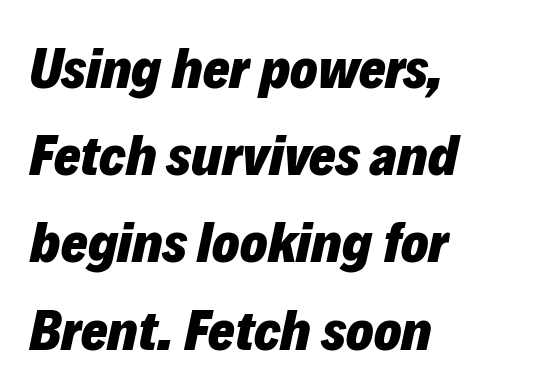
Q: Is the text bold? A: Yes.
Q: Is the text italic (slanted)? A: Yes, it leans right by about 12 degrees.
Q: Is the text underlined? A: No.
Q: How is the paragraph aligned? A: Left-aligned.
Q: Is the spacing between letters normal or unusually wide? A: Normal.
Q: Is the spacing between lines tight, normal or loose? A: Normal.
Q: Width (condensed, normal, or wide)? A: Normal.
Q: Stroke contrast? A: Low.
Q: x-height? A: Medium.
Q: Monospaced? A: No.
